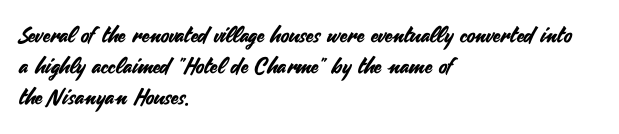
A classic flush-left, rag-right setting is used for this passage. The rendering uses a moderate line-height, typical for paragraphs. In terms of letterspacing, this is plain default setting.
